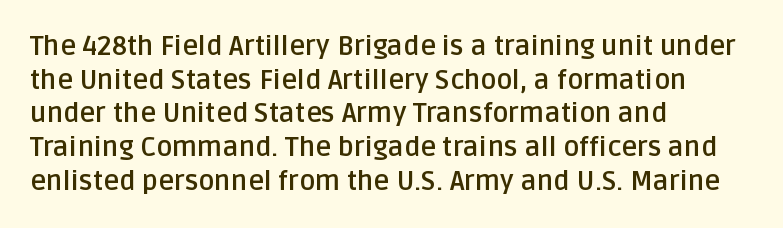
The image shows 27 px bold type, upright; set left-aligned, normal line spacing (1.25x), normal letter spacing, not underlined.
